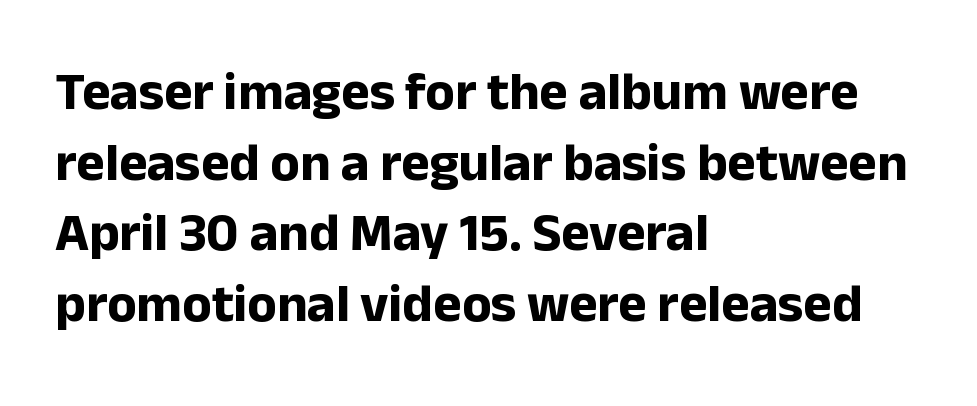
Tall strokes in this sample are plumb rather than angled. Line starts are locked; line ends wander. There is no visible air inserted between adjacent glyphs. Interline gaps are of average width in this sample. You can tell from the bare stems that sans-serif type was used.
